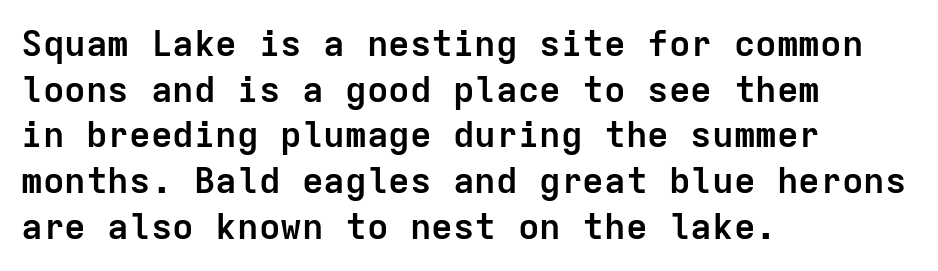
The image shows 36 px semibold sans-serif type, upright, monospaced; set left-aligned, normal line spacing (1.27x), normal letter spacing, not underlined; low stroke contrast and a medium x-height.
